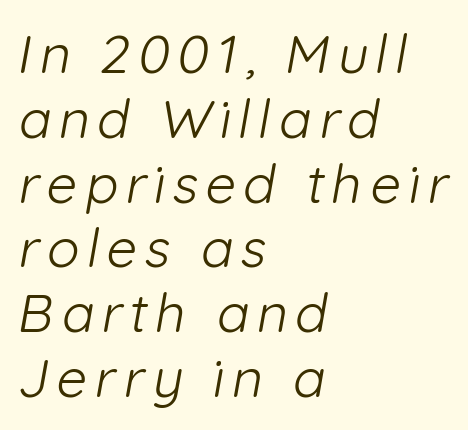
{"serif": "no", "bold": "no", "weight": "light", "width": "normal", "stroke_contrast": "low", "x_height": "medium", "monospaced": "no", "underline": "no", "align": "left", "line_spacing_ratio": 1.2, "glyph_px": 54}
